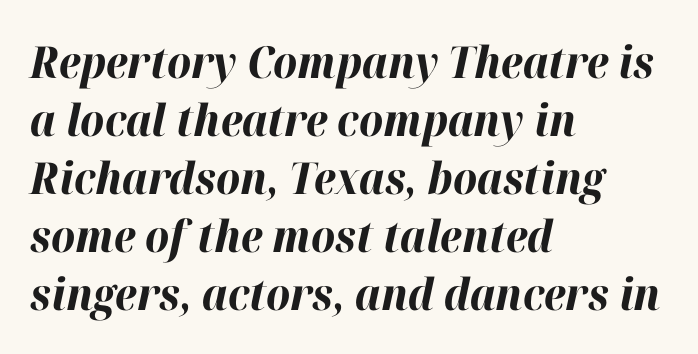
Q: Is the text bold? A: Yes.
Q: Is the text italic (slanted)? A: Yes, it leans right by about 12 degrees.
Q: Is the text underlined? A: No.
Q: How is the paragraph aligned? A: Left-aligned.
Q: Is the spacing between letters normal or unusually wide? A: Normal.
Q: Is the spacing between lines tight, normal or loose? A: Normal.
Q: Width (condensed, normal, or wide)? A: Normal.
Q: Stroke contrast? A: High.
Q: x-height? A: Medium.
Q: Monospaced? A: No.
